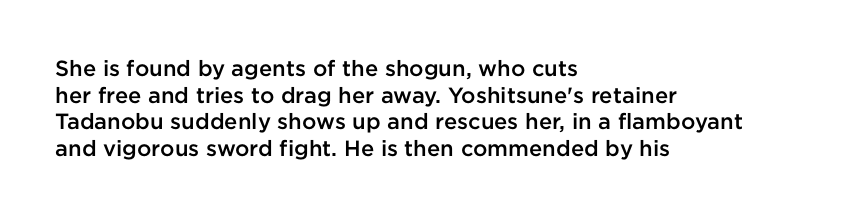
No word sits above an underline. The setting favours the left margin, as ordinary paragraphs usually do. This is the in-between weight designers call semibold or demi. This is the regular roman posture of the typeface. Observe the ordinary spacing: letters are neighbours, not strangers.
